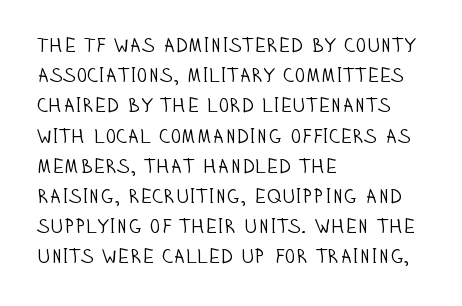
Q: Is the text bold? A: No.
Q: Is the text italic (slanted)? A: No, it is upright.
Q: Is the text underlined? A: No.
Q: How is the paragraph aligned? A: Left-aligned.
Q: Is the spacing between letters normal or unusually wide? A: Normal.
Q: Is the spacing between lines tight, normal or loose? A: Normal.
